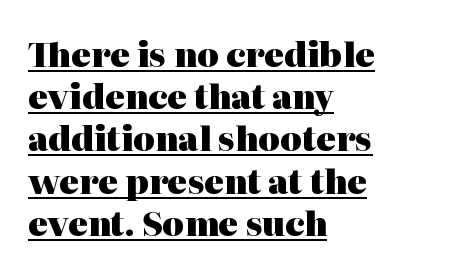
Q: Is the text bold? A: Yes.
Q: Is the text italic (slanted)? A: No, it is upright.
Q: Is the typeface a serif or a sans-serif typeface? A: Serif.
Q: Is the text underlined? A: Yes.
Q: How is the paragraph aligned? A: Left-aligned.
Q: Is the spacing between letters normal or unusually wide? A: Normal.
Q: Is the spacing between lines tight, normal or loose? A: Normal.
Q: Width (condensed, normal, or wide)? A: Normal.
Q: Stroke contrast? A: High.
Q: x-height? A: Medium.
Q: Monospaced? A: No.
